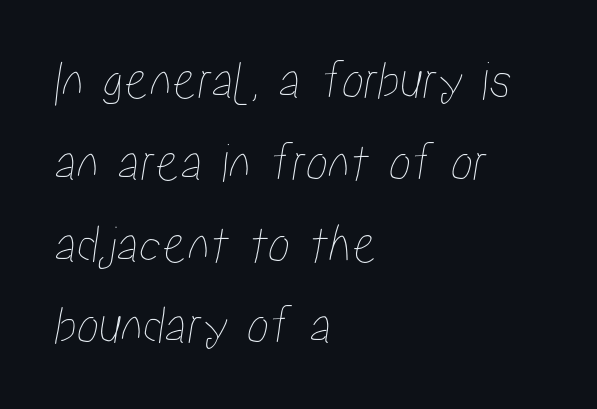
{"width": "condensed", "stroke_contrast": "low", "x_height": "medium", "monospaced": "no", "underline": "no", "align": "left", "line_spacing": "normal", "line_spacing_ratio": 1.46, "letter_spacing": "normal", "letter_spacing_em": 0.0, "glyph_px": 56}
